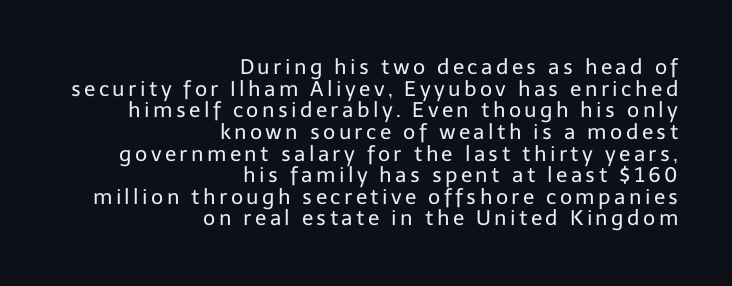
This is not heavy type; no bold has been used. The axis of the letterforms is exactly vertical. Whoever set this chose condensed vertical rhythm over breathing room. Beneath every word, the page is bare.
